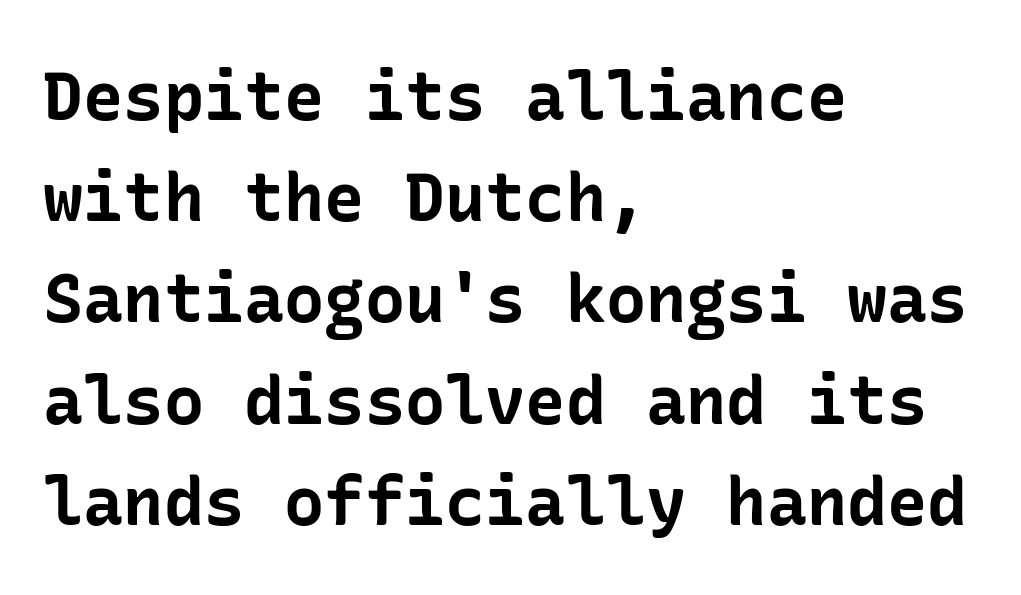
{"serif": "no", "italic": "no", "bold": "yes", "weight": "bold", "width": "normal", "stroke_contrast": "low", "x_height": "medium", "underline": "no", "align": "left", "line_spacing": "normal", "line_spacing_ratio": 1.51, "letter_spacing": "normal", "letter_spacing_em": 0.0, "glyph_px": 67}
